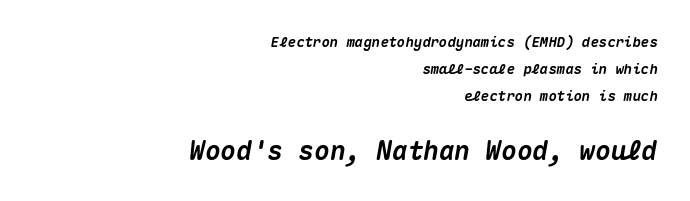
Q: Is the text bold? A: Yes.
Q: Is the text italic (slanted)? A: Yes, it leans right by about 10 degrees.
Q: Is the text underlined? A: No.
Q: How is the paragraph aligned? A: Right-aligned.
Q: Is the spacing between letters normal or unusually wide? A: Normal.
Q: Is the spacing between lines tight, normal or loose? A: Loose.
Q: Which block of text is set in a larger size, the first (top) or the second (bottom)? A: The second (bottom) one.
